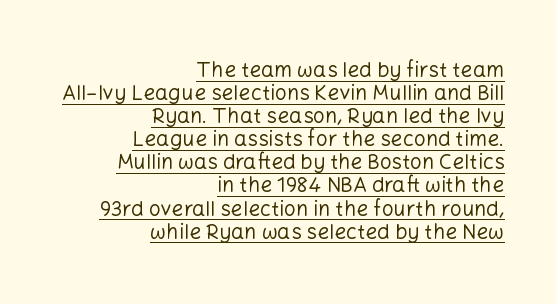
The rag falls on the left side of this text block. You can see a thin bar hugging the bottom of the glyphs. In terms of posture, this sample is upright. The face used here is rendered with its standard letterfit. A quiet, ordinary-to-light weight characterises the typeface. How would I describe the line gaps? Narrow and economical.
